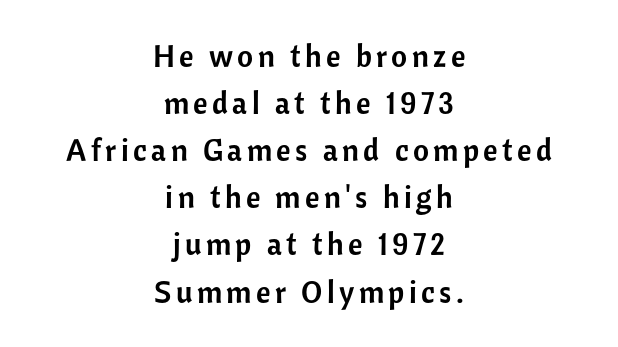
The image shows 31 px sans-serif type, upright; set centered, normal line spacing (1.52x), not underlined; low stroke contrast and a medium x-height.
